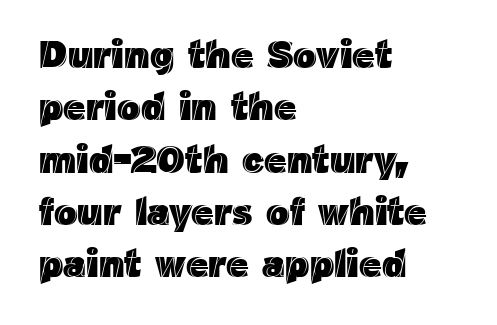
The letters advance in unequal steps, a hallmark of proportional type. Letters rest on an invisible, unmarked baseline. Alignment: flush left. Notice how descenders clear the ascenders below comfortably — that's standard leading. Tall strokes in this sample are plumb rather than angled.
